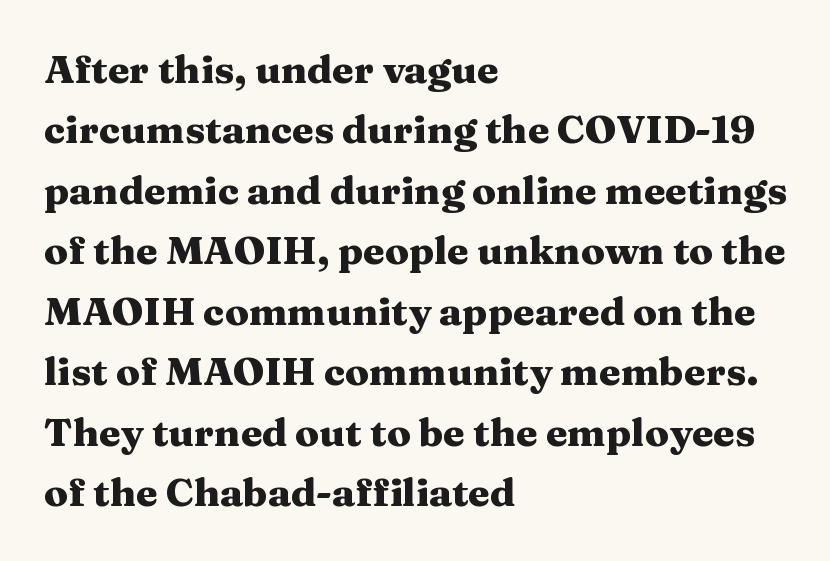
The image shows 39 px heavy, wide serif type, upright; set left-aligned, normal line spacing (1.55x), normal letter spacing, not underlined; medium stroke contrast and a medium x-height.
